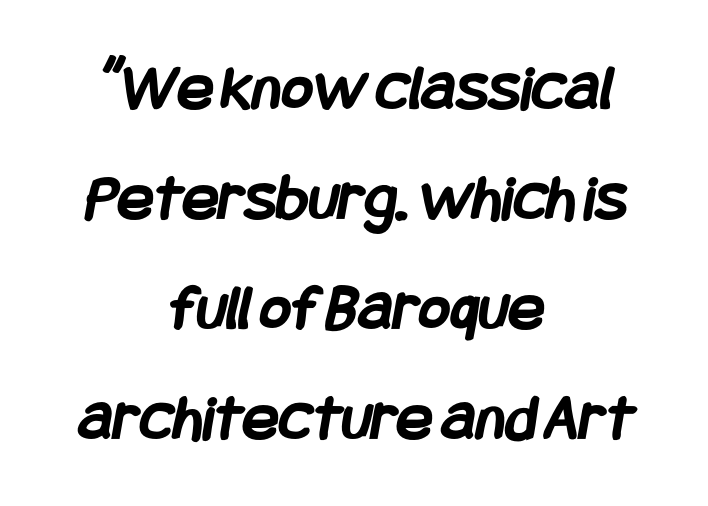
The image shows 67 px semibold, condensed sans-serif type; set centered, normal line spacing (1.64x), normal letter spacing, not underlined; low stroke contrast and a large x-height.
